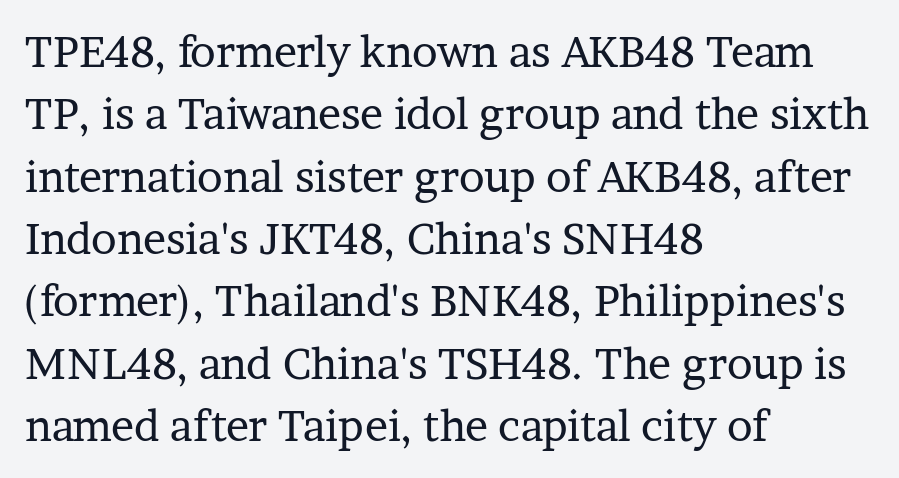
Caption: multi-line text, flush left, ragged right. Serifs: yes, visible at the terminals of the letterforms. These lines are rendered in a variable-pitch font. The rendering keeps characters at their native spacing. Stroke mass is kept to a normal reading level or below.
